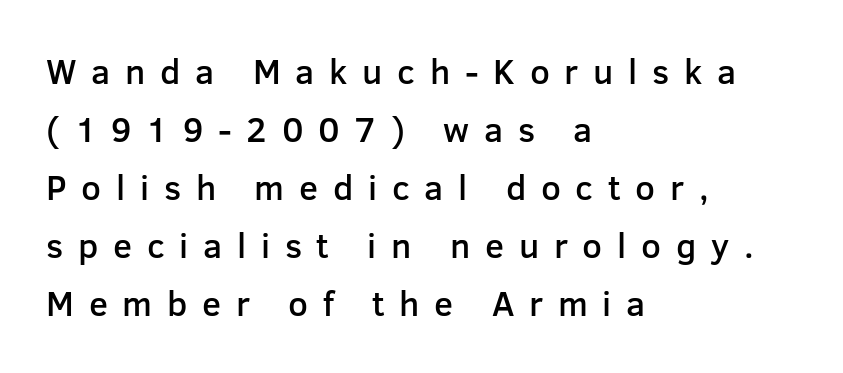
The image shows 35 px semibold sans-serif type, upright; set left-aligned, normal line spacing (1.66x), unusually wide letter spacing (+0.42 em), not underlined; low stroke contrast and a medium x-height.
